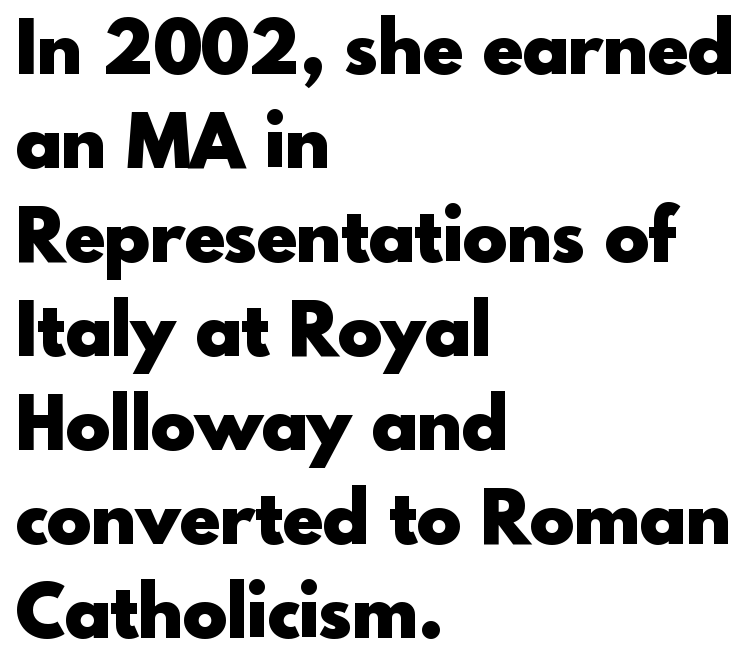
The image shows 74 px heavy sans-serif type, upright; set left-aligned, normal line spacing (1.27x), normal letter spacing, not underlined; a small x-height.
